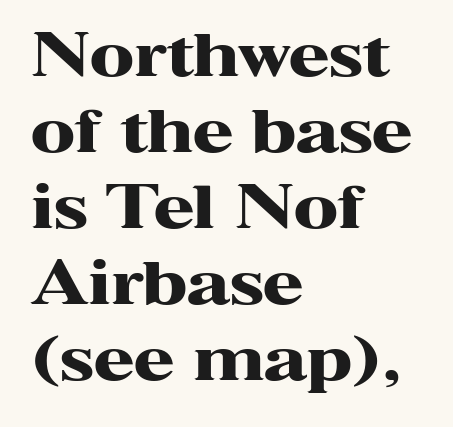
Plenty of ink on the page — the face is bold. Teacher's note: observe the even left margin — that is flush-left alignment. Every stem runs plumb, perpendicular to the baseline. Old-style or modern, the face here clearly has serifs. Underline: absent.
